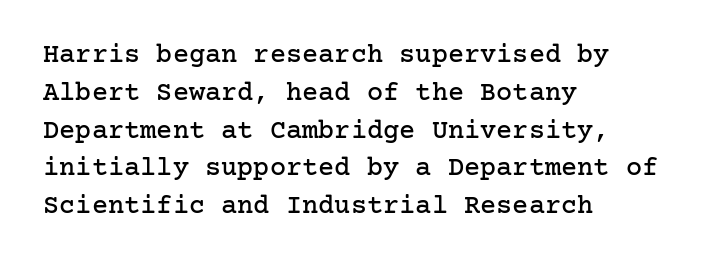
The image shows 27 px text type, upright; set left-aligned, normal line spacing (1.4x), normal letter spacing, not underlined.
